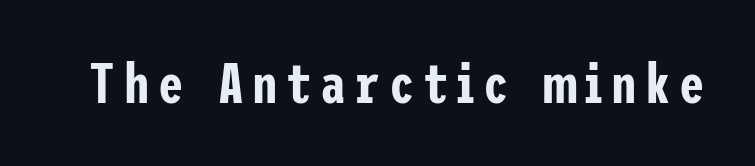
{"serif": "no", "italic": "no", "width": "condensed", "stroke_contrast": "low", "x_height": "medium", "underline": "no", "glyph_px": 57}
